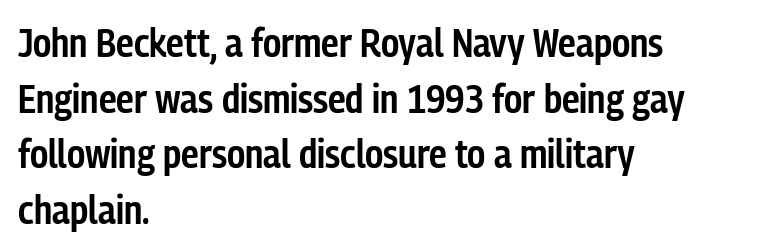
{"serif": "no", "italic": "no", "bold": "semi", "weight": "semibold", "width": "condensed", "stroke_contrast": "low", "x_height": "medium", "monospaced": "no", "underline": "no", "align": "left", "line_spacing": "normal", "line_spacing_ratio": 1.39, "letter_spacing": "normal", "letter_spacing_em": 0.0, "glyph_px": 40}
